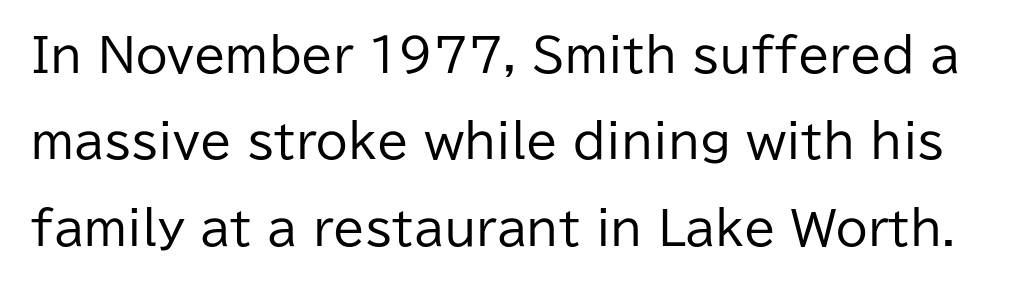
Grotesque or geometric, the face here clearly has no serifs. Nothing unusual about the tracking: characters are spaced as the font intends. A clean baseline with only descenders dipping below it. You could not count columns in this text — the font is proportionally spaced. Italic: no, the glyphs are upright roman. Weight: in the light-to-regular range.
